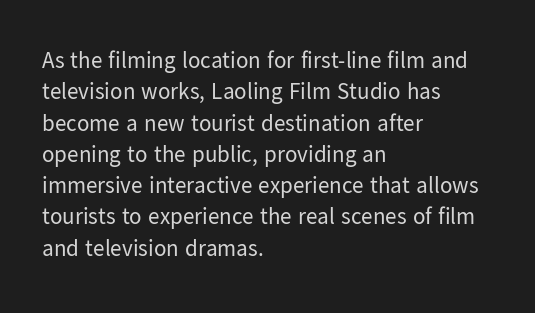
One glance says typical: line gaps are just what's usual. What stands out about the letter spacing? Nothing — it is the standard amount. This reads as an unemphasized weight, regular at the heaviest. The text block is weighted toward the left margin, trailing off unevenly rightward. Descender tails drop into unmarked territory. The specimen reads as upright at a glance.
